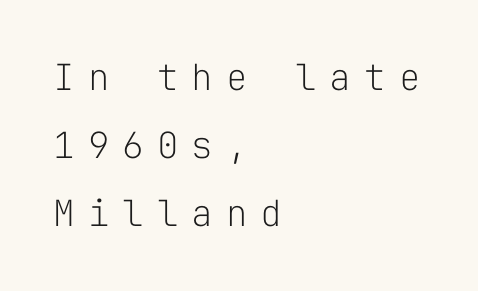
{"serif": "no", "italic": "no", "bold": "no", "weight": "light", "width": "normal", "stroke_contrast": "low", "x_height": "medium", "monospaced": "yes", "underline": "no", "align": "left", "line_spacing_ratio": 1.89, "letter_spacing": "wide", "letter_spacing_em": 0.36, "glyph_px": 36}
